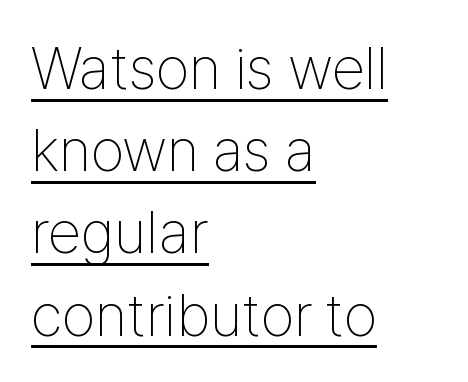
Like a heading marked for emphasis, these lines bear an underscore. Is the block centered? No — it sits flush against the left margin. The lines sit at an ordinary, default distance from one another. Here the designer chose a conventional face with non-uniform glyph widths. This rendering employs a face without finishing strokes, i.e., a sans-serif.
